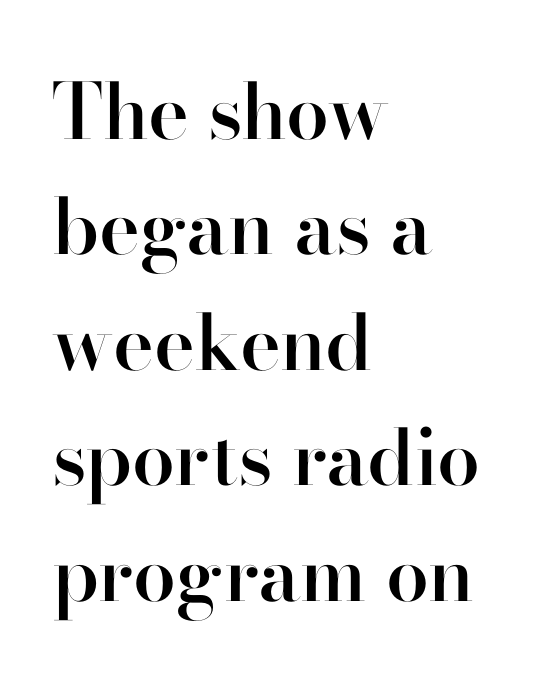
{"serif": "yes", "italic": "no", "bold": "semi", "weight": "semibold", "width": "normal", "stroke_contrast": "high", "x_height": "small", "monospaced": "no", "underline": "no", "align": "left", "line_spacing": "normal", "line_spacing_ratio": 1.5, "letter_spacing": "normal", "letter_spacing_em": 0.0, "glyph_px": 77}
